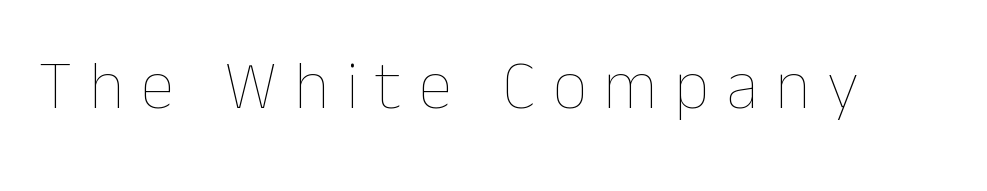
Q: Is the text bold? A: No.
Q: Is the text italic (slanted)? A: No, it is upright.
Q: Is the text underlined? A: No.
Q: Is the spacing between letters normal or unusually wide? A: Unusually wide.
Q: Width (condensed, normal, or wide)? A: Normal.
Q: Stroke contrast? A: Low.
Q: x-height? A: Medium.
Q: Monospaced? A: No.
